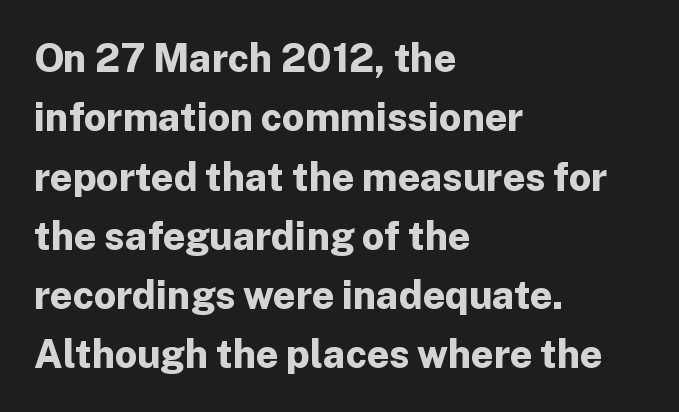
Type without underlining. Heft: maximum for text — a bold. Notice how descenders clear the ascenders below comfortably — that's standard leading. Compared with a centered layout, this one pins lines to the left instead.
